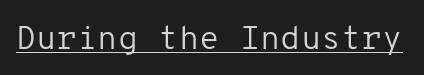
Every character sits straight up, as roman type does. Weight: regular or lighter. Check where the strokes stop: nothing finishes them off — pure sans. You could call the tracking neutral — neither tight nor loose.
